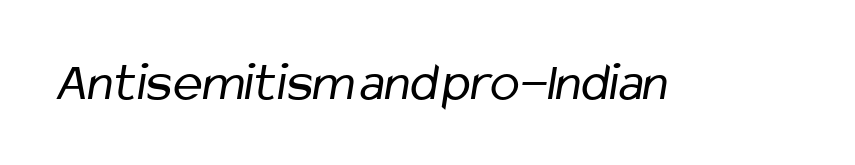
Q: Is the text bold? A: No.
Q: Is the typeface a serif or a sans-serif typeface? A: Sans-serif.
Q: Is the text underlined? A: No.
Q: Is the spacing between letters normal or unusually wide? A: Normal.
Q: Width (condensed, normal, or wide)? A: Condensed.
Q: Stroke contrast? A: Low.
Q: x-height? A: Medium.
Q: Monospaced? A: No.
